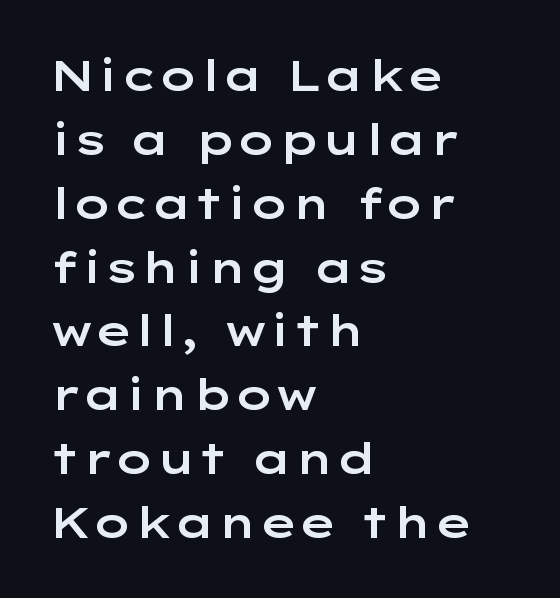
The image shows 42 px wide sans-serif type, upright; set left-aligned, normal line spacing (1.52x), normal letter spacing, not underlined; low stroke contrast and a medium x-height.
